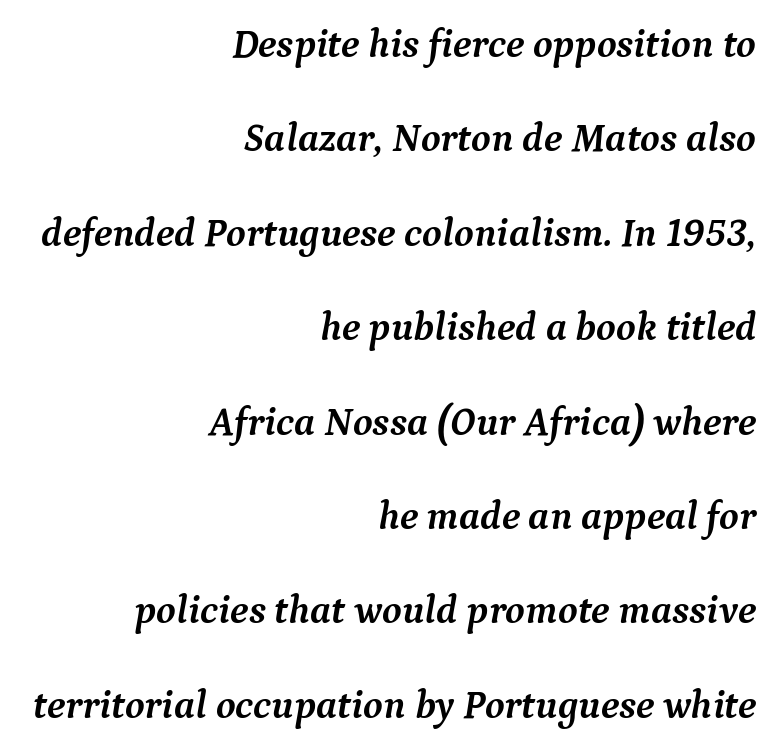
The image shows 40 px semibold serif type, italic (leaning right); set right-aligned, loose line spacing (2.36x), normal letter spacing, not underlined; medium stroke contrast and a medium x-height.
